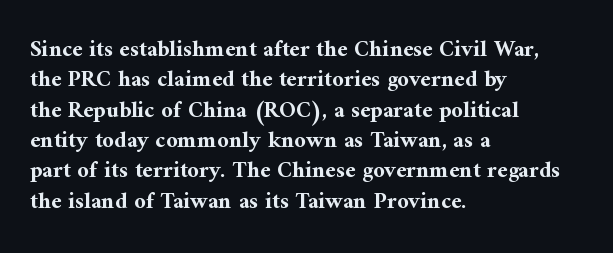
{"italic": "no", "bold": "yes", "underline": "no", "align": "left", "line_spacing": "normal", "line_spacing_ratio": 1.32, "letter_spacing": "normal", "letter_spacing_em": 0.0, "glyph_px": 23}
